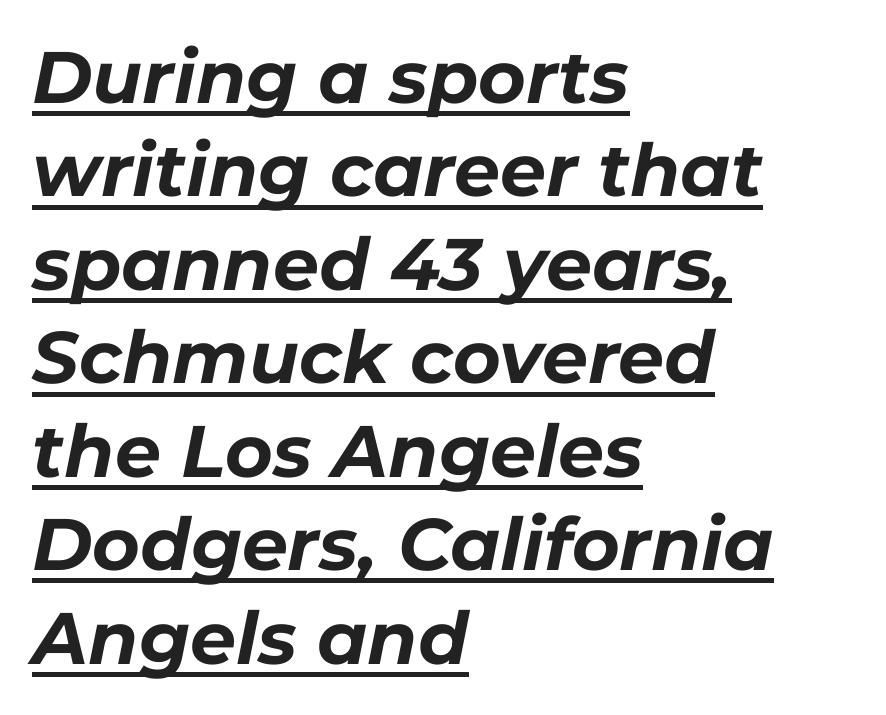
The image shows 73 px bold type, italic (leaning right); set left-aligned, normal line spacing (1.28x), normal letter spacing, underlined; low stroke contrast and a medium x-height.
